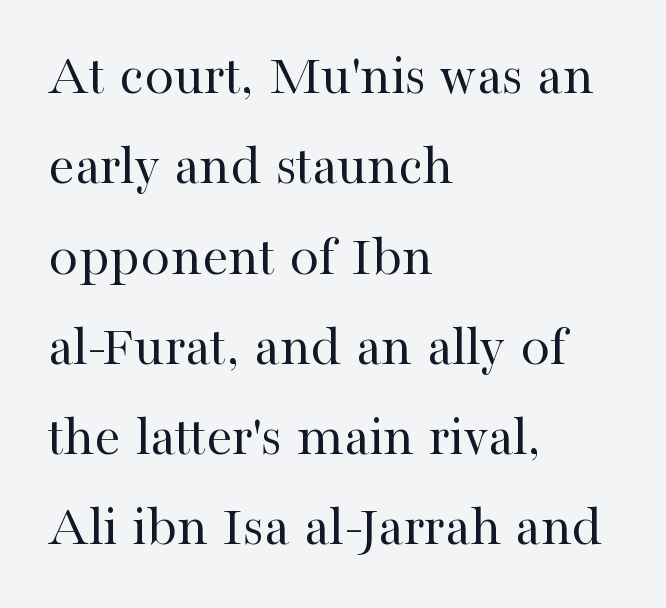
The image shows 59 px regular-weight serif type, upright; set left-aligned, normal line spacing (1.53x), normal letter spacing, not underlined; high stroke contrast and a medium x-height.
